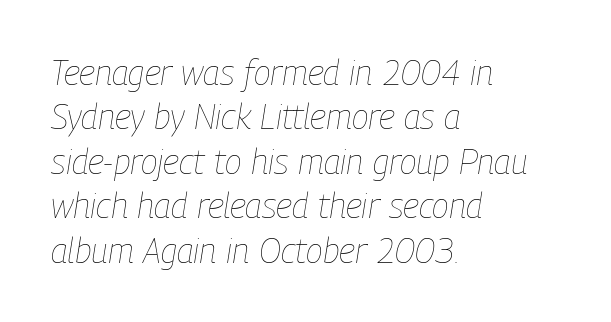
Note the varied advance widths — an 'i' is clearly narrower than an 'm'. The axis of the letterforms is tilted away from vertical. The passage is arranged the way most books set body copy — flush left. Honestly, the row spacing looks completely unremarkable. Glyph-to-glyph distance matches everyday printed text.
